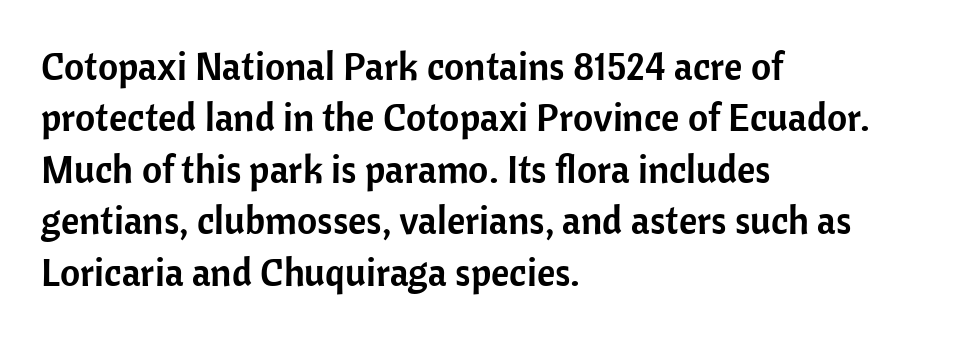
Classification — sans serif. Tracking here is standard; glyphs follow each other at the usual distance. The ragged edge is on the right, which tells us the setting is flush left. Check the space under the baseline: it is left empty.
